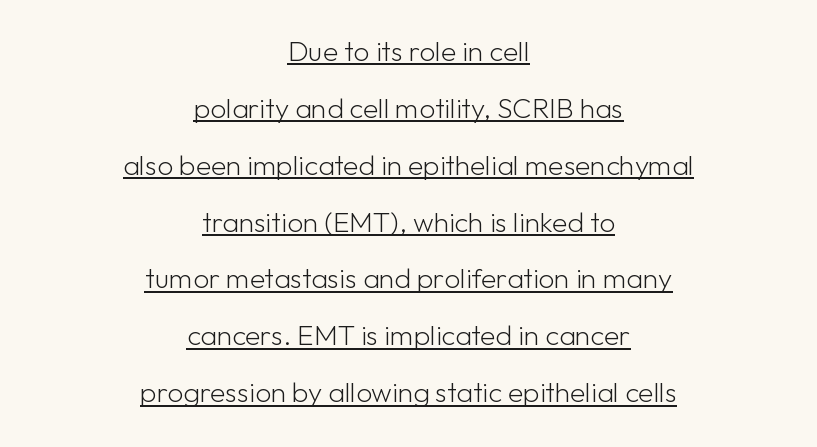
{"serif": "no", "italic": "no", "bold": "no", "weight": "light", "width": "normal", "stroke_contrast": "low", "x_height": "medium", "monospaced": "no", "underline": "yes", "align": "center", "line_spacing": "loose", "line_spacing_ratio": 2.03, "letter_spacing": "normal", "letter_spacing_em": 0.0, "glyph_px": 28}
